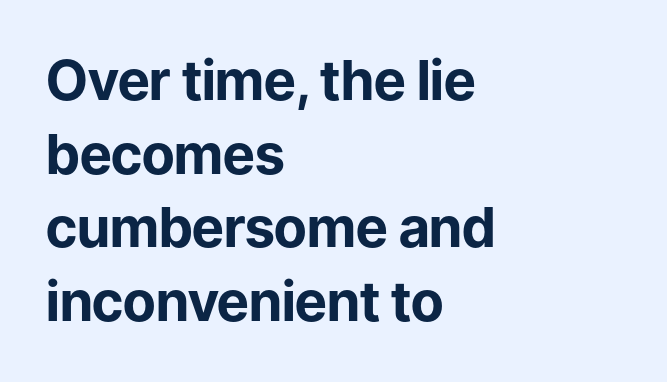
It's the straight-up-and-down kind of type. Look at the bottom of the vertical strokes: they stop flat, with no serifs. Lines of text with bare space underneath. No extra tracking has been applied to these lines.
